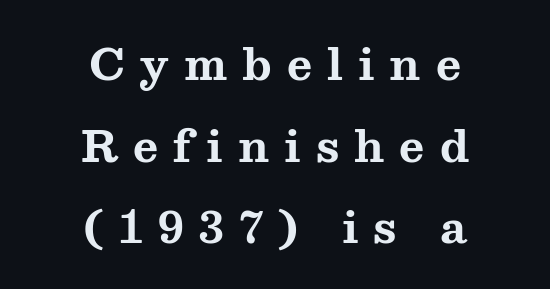
Q: Is the text bold? A: Yes.
Q: Is the text italic (slanted)? A: No, it is upright.
Q: Is the typeface a serif or a sans-serif typeface? A: Serif.
Q: Is the text underlined? A: No.
Q: How is the paragraph aligned? A: Centered.
Q: Is the spacing between letters normal or unusually wide? A: Unusually wide.
Q: Is the spacing between lines tight, normal or loose? A: Loose.
Q: Width (condensed, normal, or wide)? A: Wide.
Q: Stroke contrast? A: Medium.
Q: x-height? A: Medium.
Q: Monospaced? A: No.
